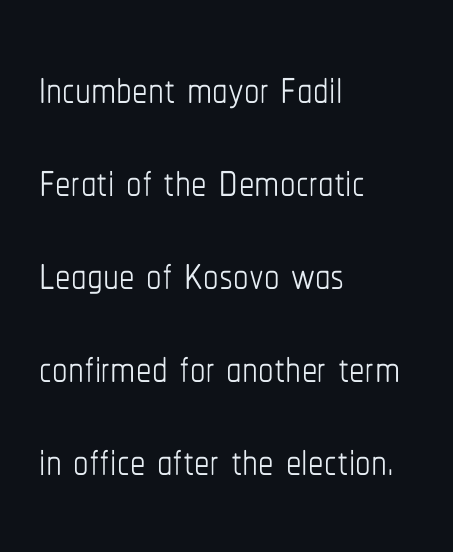
The image shows 62 px thin, condensed type, upright; set left-aligned, normal line spacing (1.5x), normal letter spacing, not underlined; low stroke contrast and a medium x-height.
